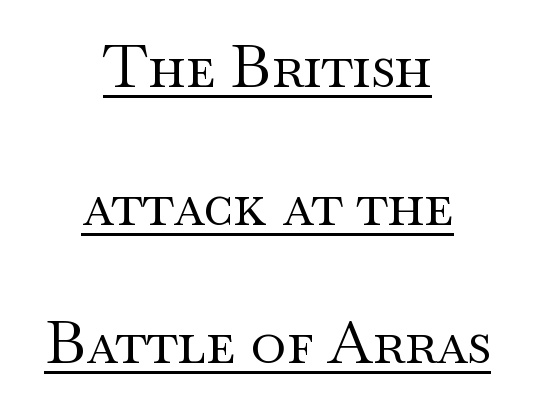
I'd call this a serif setting — the letters wear small feet. The space between consecutive lines is lavish. Between one letter and the next there's only the usual sliver of space. Bold? No — there's no thickening of the strokes. Looks like regular typesetting: each glyph gets only the width it needs.
